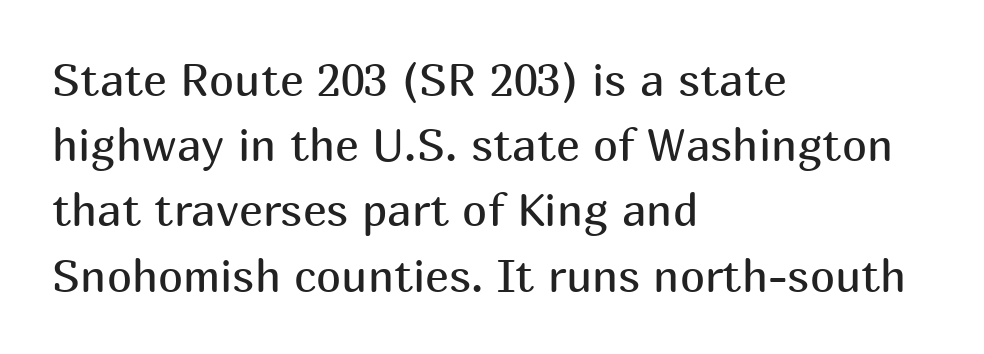
Q: Is the text bold? A: No.
Q: Is the text italic (slanted)? A: No, it is upright.
Q: Is the typeface a serif or a sans-serif typeface? A: Sans-serif.
Q: Is the text underlined? A: No.
Q: How is the paragraph aligned? A: Left-aligned.
Q: Is the spacing between letters normal or unusually wide? A: Normal.
Q: Is the spacing between lines tight, normal or loose? A: Normal.
Q: Width (condensed, normal, or wide)? A: Normal.
Q: Stroke contrast? A: Medium.
Q: x-height? A: Medium.
Q: Monospaced? A: No.
